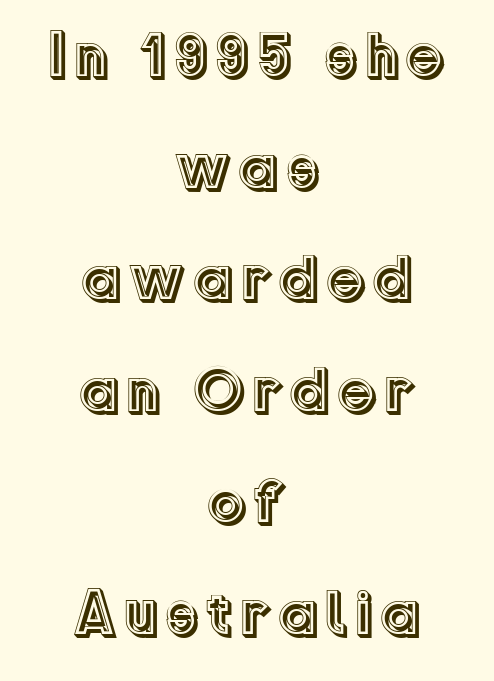
Q: Is the text italic (slanted)? A: No, it is upright.
Q: Is the text underlined? A: No.
Q: How is the paragraph aligned? A: Centered.
Q: Width (condensed, normal, or wide)? A: Normal.
Q: x-height? A: Medium.
Q: Monospaced? A: No.
